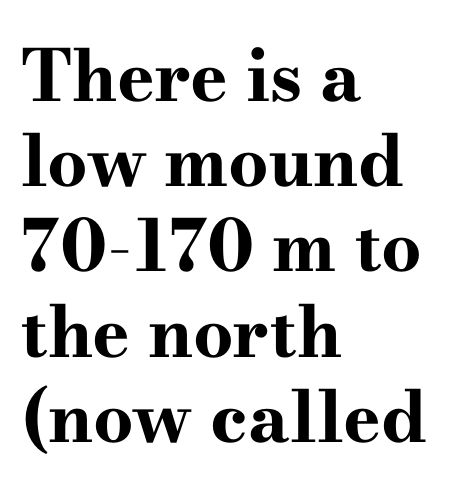
The image shows 71 px bold, wide serif type, upright; set left-aligned, line spacing 1.2x, normal letter spacing, not underlined; high stroke contrast and a small x-height.
